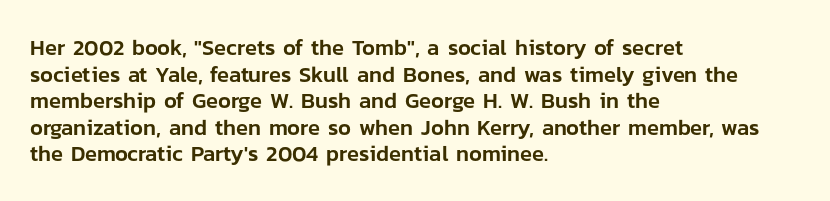
The image shows 22 px text type, upright; set left-aligned, line spacing 1.21x, normal letter spacing, not underlined.
